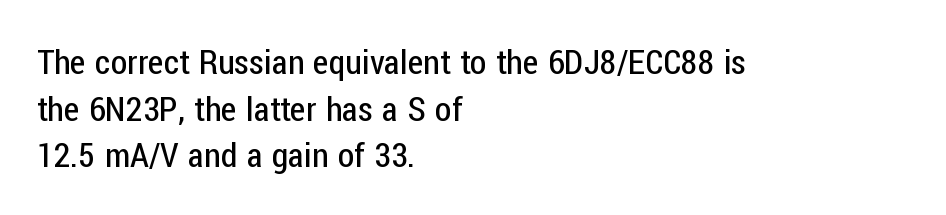
The image shows 34 px regular-weight, condensed sans-serif type, upright; set left-aligned, normal line spacing (1.37x), normal letter spacing, not underlined; low stroke contrast and a medium x-height.
